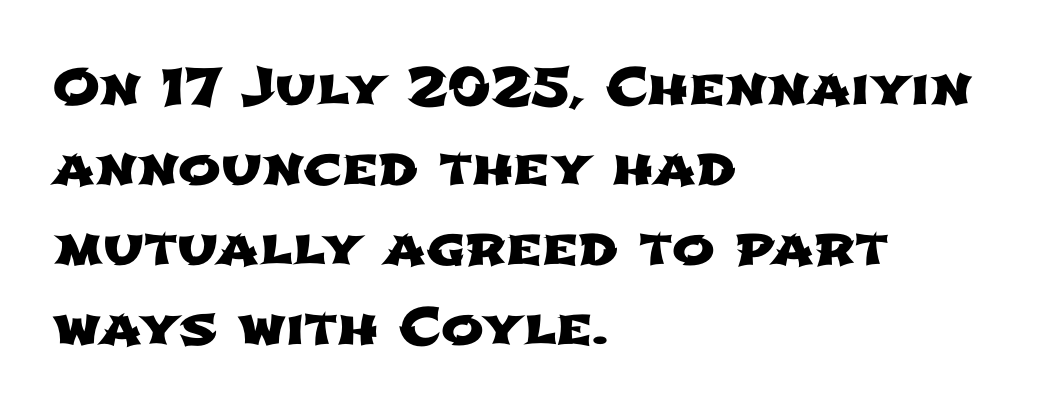
The passage shown is typed in a proportional face where columns would drift. This rendering leaves character spacing at its baseline value. Baseline-to-baseline distance is the conventional proportion of letter height. Visually the block forms a straight wall on the left and a jagged coastline on the right. Anything drawn beneath the words? Only blank space. Regarding serifs, this sample does without them.
